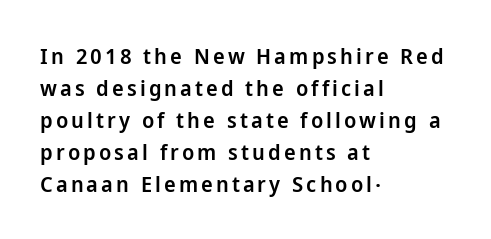
The image shows 22 px text type, upright; set left-aligned, normal line spacing (1.45x), not underlined.
